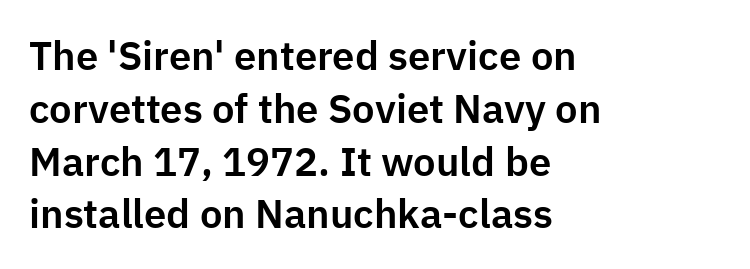
Evenly set lines give the paragraph a standard silhouette. Just letters on the line, the space beneath them empty. Serif or sans? Sans — the stroke terminals are bare. Students, note that the glyphs here touch the page at normal intervals.
